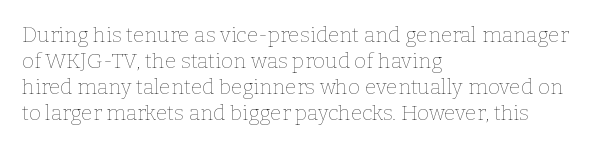
The typography opts for an upright posture over an oblique one. Unmarked baselines from the first word to the last. Students, note that the glyphs here touch the page at normal intervals. Which margin do the lines hug? The left one — the right edge is uneven. The typesetting does not lean heavy: it is not bold.
